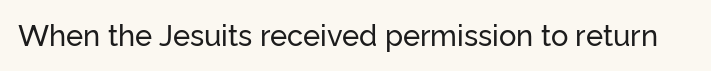
The letterforms sit shoulder to shoulder at normal distance. Vertical strokes here are truly vertical. Proportional: the letters do not fall into vertical columns. The specimen omits any rule beneath the text block's lines. Typographically, this falls in the sans-serif category.
